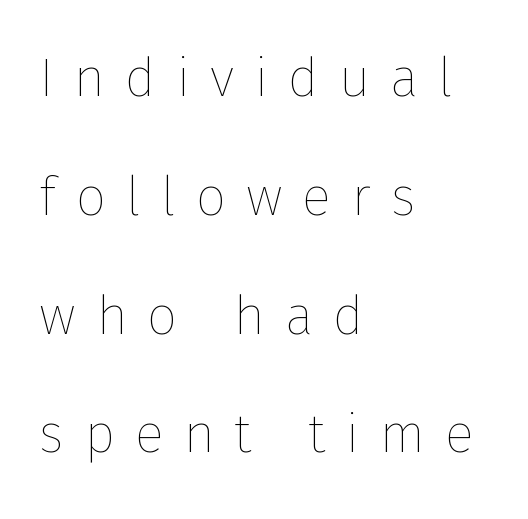
One-word summary of the alignment: left. The lettering holds an erect, upright posture throughout. What's the leading like? Stretched, with rows far apart. Words float on clear page, feet unadorned.
